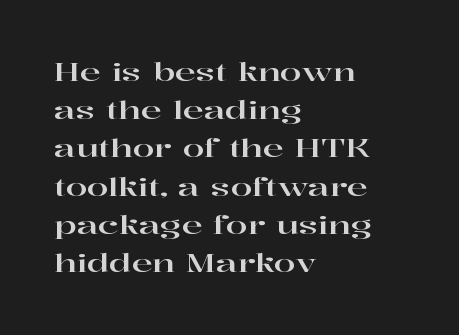
Descenders hang freely into open space. Teacher's note: observe the even left margin — that is flush-left alignment. The vertical gap from one line to the next is medium. If you drew a line through each stem, it would be perfectly vertical. The letters sit at their default tracking, neither squeezed nor spread.
